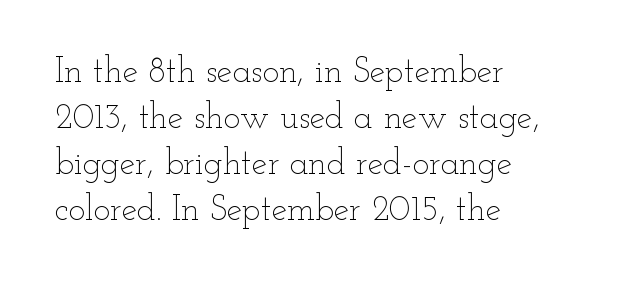
{"italic": "no", "bold": "no", "weight": "thin", "width": "wide", "stroke_contrast": "low", "x_height": "small", "monospaced": "no", "underline": "no", "align": "left", "line_spacing": "normal", "line_spacing_ratio": 1.31, "letter_spacing": "normal", "letter_spacing_em": 0.0, "glyph_px": 35}
